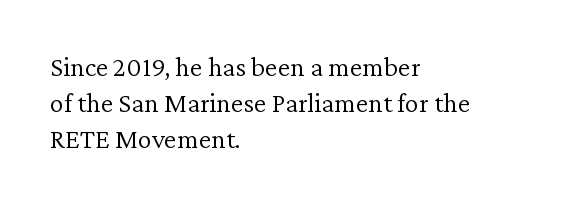
Q: Is the text bold? A: No.
Q: Is the text italic (slanted)? A: No, it is upright.
Q: Is the typeface a serif or a sans-serif typeface? A: Serif.
Q: Is the text underlined? A: No.
Q: How is the paragraph aligned? A: Left-aligned.
Q: Is the spacing between letters normal or unusually wide? A: Normal.
Q: Is the spacing between lines tight, normal or loose? A: Normal.
Q: Width (condensed, normal, or wide)? A: Normal.
Q: Stroke contrast? A: Low.
Q: x-height? A: Medium.
Q: Monospaced? A: No.
